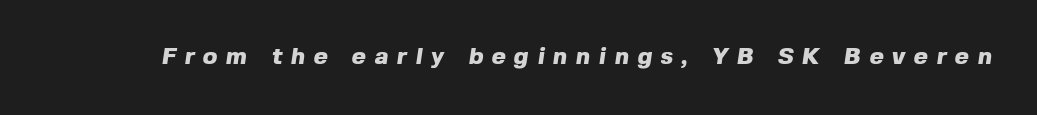
Q: Is the text bold? A: Yes.
Q: Is the text underlined? A: No.
Q: Is the spacing between letters normal or unusually wide? A: Unusually wide.
